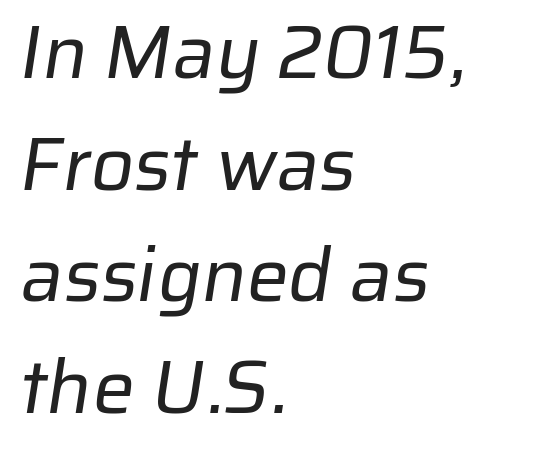
Q: Is the text bold? A: No.
Q: Is the typeface a serif or a sans-serif typeface? A: Sans-serif.
Q: Is the text underlined? A: No.
Q: How is the paragraph aligned? A: Left-aligned.
Q: Is the spacing between letters normal or unusually wide? A: Normal.
Q: Is the spacing between lines tight, normal or loose? A: Normal.
Q: Width (condensed, normal, or wide)? A: Normal.
Q: Stroke contrast? A: Low.
Q: x-height? A: Medium.
Q: Monospaced? A: No.
